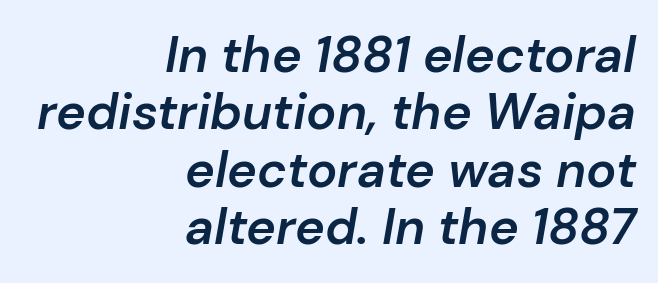
{"italic": "yes", "lean": "right", "slant_degrees": 10, "bold": "semi", "weight": "semibold", "width": "normal", "stroke_contrast": "low", "x_height": "medium", "monospaced": "no", "underline": "no", "align": "right", "line_spacing": "tight", "line_spacing_ratio": 1.15, "letter_spacing": "normal", "letter_spacing_em": 0.0, "glyph_px": 50}
